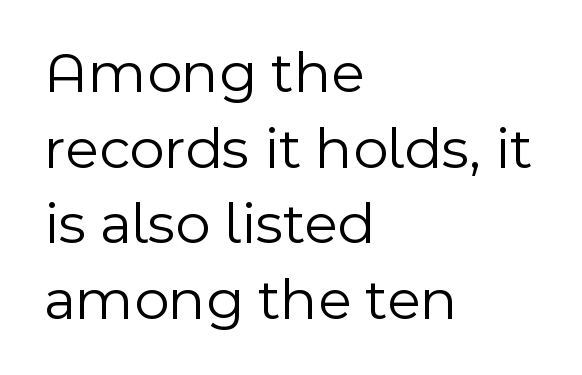
The image shows 60 px light sans-serif type, upright; set left-aligned, normal line spacing (1.26x), normal letter spacing, not underlined; a medium x-height.
